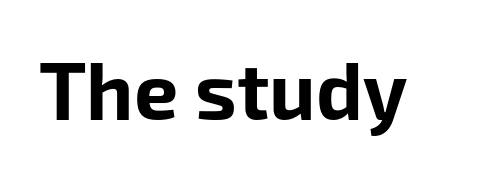
The image shows 79 px bold sans-serif type, upright; set normal letter spacing, not underlined; low stroke contrast and a medium x-height.
